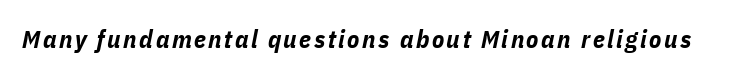
{"italic": "yes", "lean": "right", "slant_degrees": 11, "bold": "yes", "underline": "no", "glyph_px": 25}
